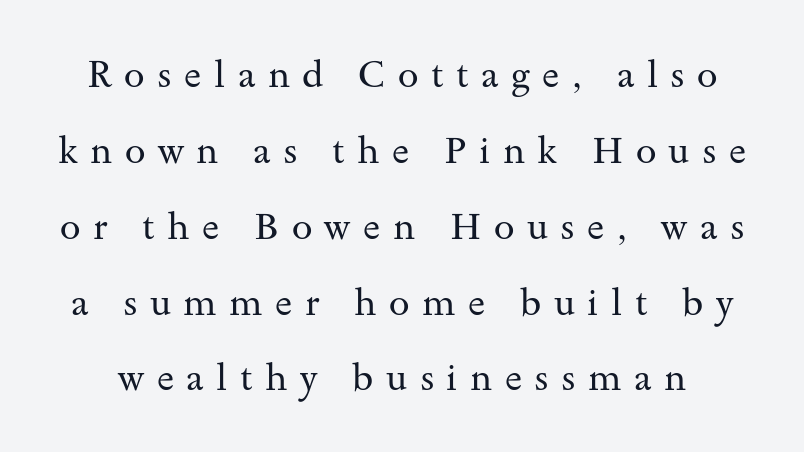
The image shows 37 px regular-weight, wide serif type, upright; set loose line spacing (2.05x), unusually wide letter spacing (+0.34 em), not underlined; medium stroke contrast and a small x-height.
